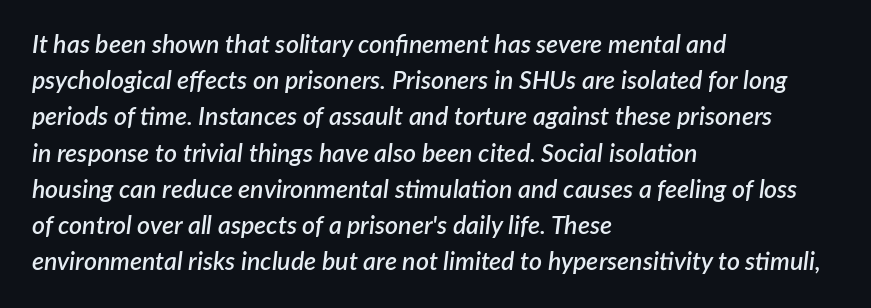
There is no visible air inserted between adjacent glyphs. The sample has been set in demibold, a notch under bold. Successive baselines arrive at the customary interval. Rule under the text: the space is simply empty. The paragraph has a hard left edge and a soft right edge. Slant detected: the letters are inclined.
